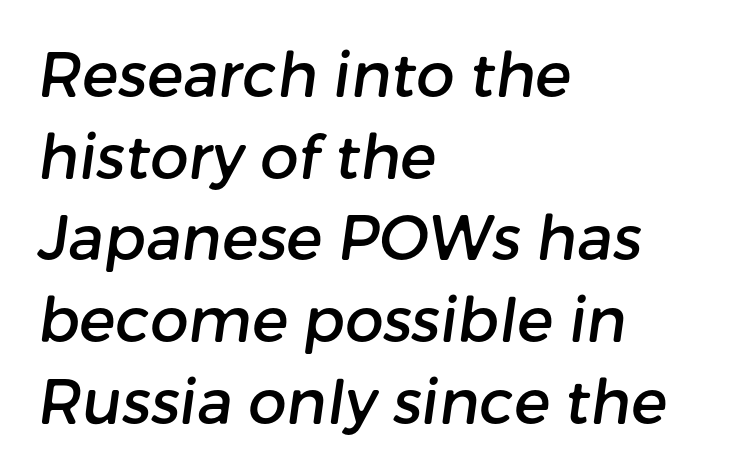
{"serif": "no", "width": "normal", "stroke_contrast": "low", "x_height": "medium", "monospaced": "no", "underline": "no", "align": "left", "line_spacing": "normal", "line_spacing_ratio": 1.34, "letter_spacing": "normal", "letter_spacing_em": 0.0, "glyph_px": 61}
